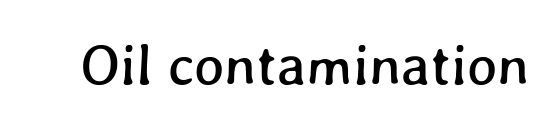
Quick note: underline off. What stands out about the letter spacing? Nothing — it is the standard amount. A typesetter would call this proportional, since set widths differ per character.
